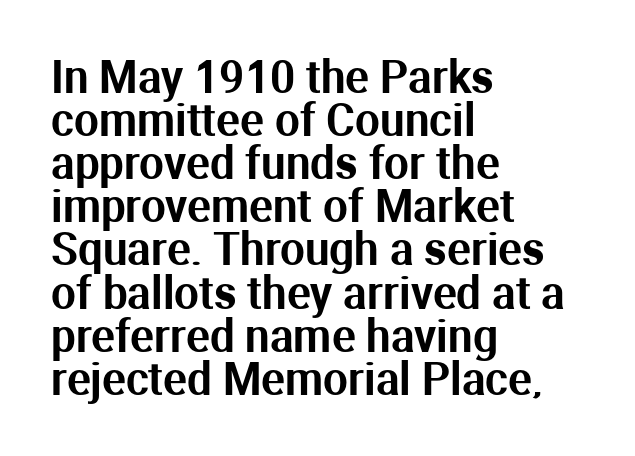
{"serif": "no", "italic": "no", "width": "normal", "stroke_contrast": "medium", "x_height": "medium", "monospaced": "no", "underline": "no", "align": "left", "line_spacing": "tight", "line_spacing_ratio": 0.98, "letter_spacing": "normal", "letter_spacing_em": 0.0, "glyph_px": 44}
